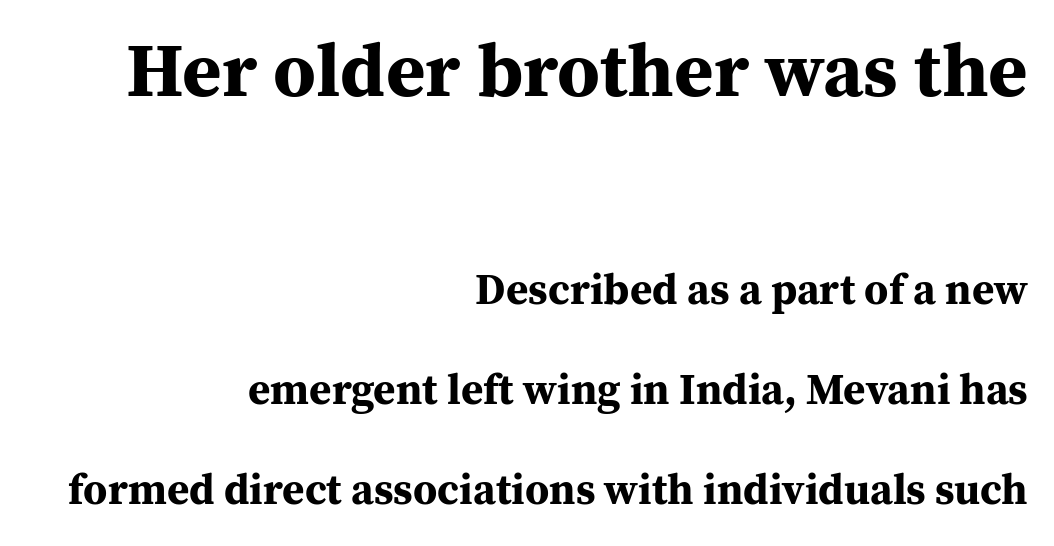
Does extra space separate the letters? No, they use regular spacing. Which margin do the lines hug? The right one — the left edge is uneven. The rendering shows small feet on the letterforms — a serif design. Students, this is bold: see how much ink each stroke carries. Looks like regular typesetting: each glyph gets only the width it needs. Type without underlining.
